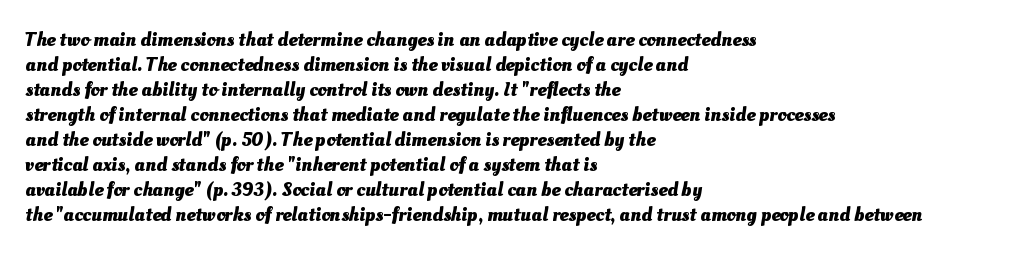
The image shows 20 px bold type; set left-aligned, normal line spacing (1.25x), normal letter spacing, not underlined.
